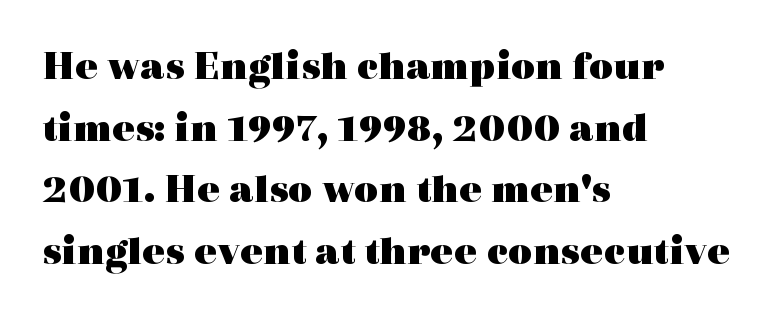
Rows of type keep a routine distance in the vertical direction. In terms of posture, this sample is upright. Line starts are locked; line ends wander. The rendering shows small feet on the letterforms — a serif design.
